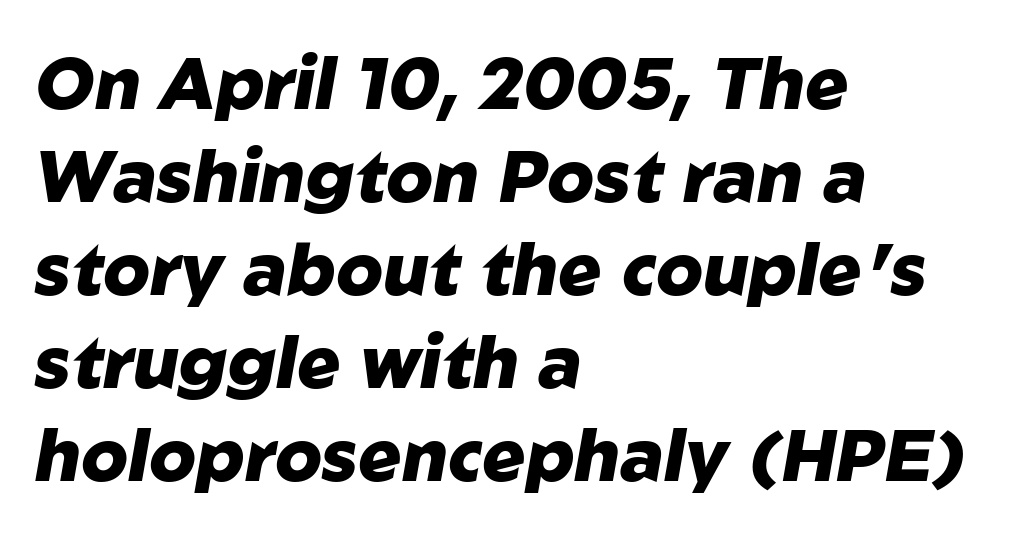
Q: Is the text bold? A: Yes.
Q: Is the text italic (slanted)? A: Yes, it leans right by about 10 degrees.
Q: Is the text underlined? A: No.
Q: How is the paragraph aligned? A: Left-aligned.
Q: Is the spacing between letters normal or unusually wide? A: Normal.
Q: Is the spacing between lines tight, normal or loose? A: Normal.
Q: Width (condensed, normal, or wide)? A: Normal.
Q: Stroke contrast? A: Low.
Q: x-height? A: Medium.
Q: Monospaced? A: No.
